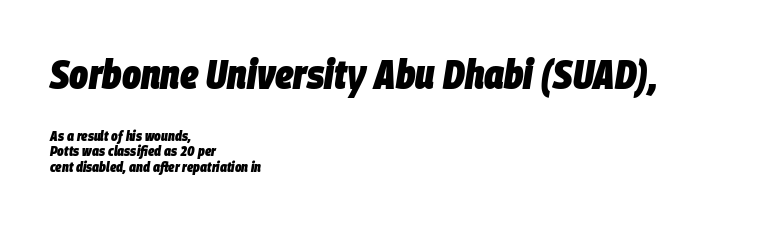
The image shows 40 px heavy, condensed type, italic (leaning right); set left-aligned, tight line spacing (1.12x), normal letter spacing, not underlined; the first (top) block is 2.86x larger; low stroke contrast and a large x-height.
